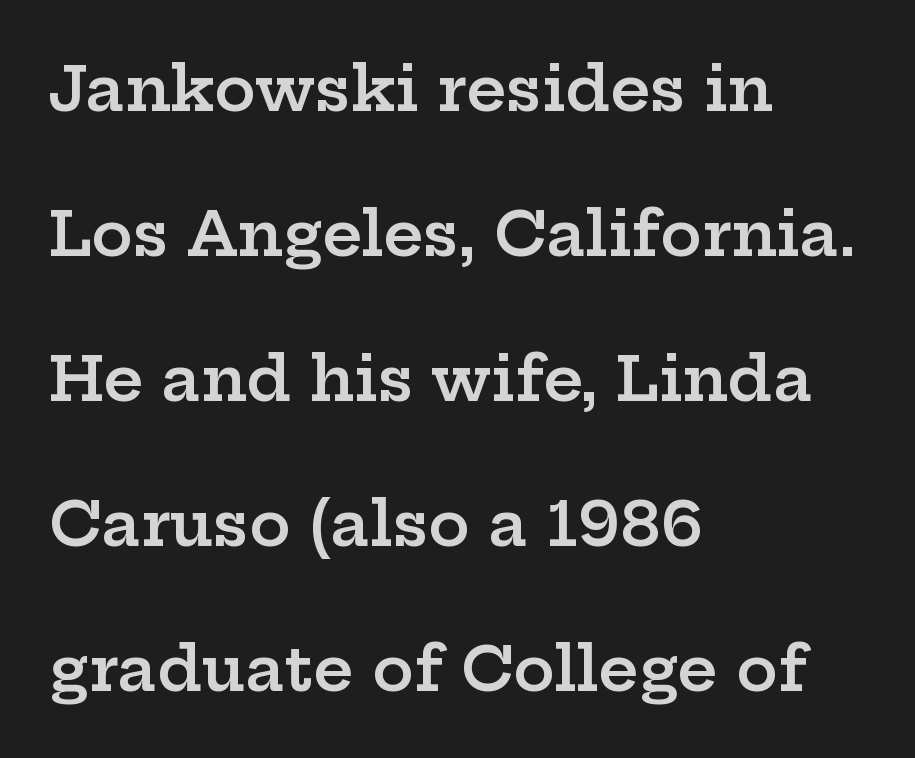
Between one letter and the next there's only the usual sliver of space. Does the type have serifs? Yes, each stem ends in a small foot. Type without underlining. Teacher's note: observe the even left margin — that is flush-left alignment. Here the designer chose a conventional face with non-uniform glyph widths.
